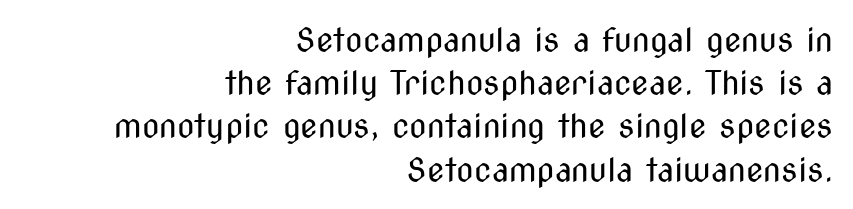
The image shows 32 px regular-weight, condensed sans-serif type, upright; set right-aligned, normal line spacing (1.35x), normal letter spacing, not underlined; medium stroke contrast and a medium x-height.
